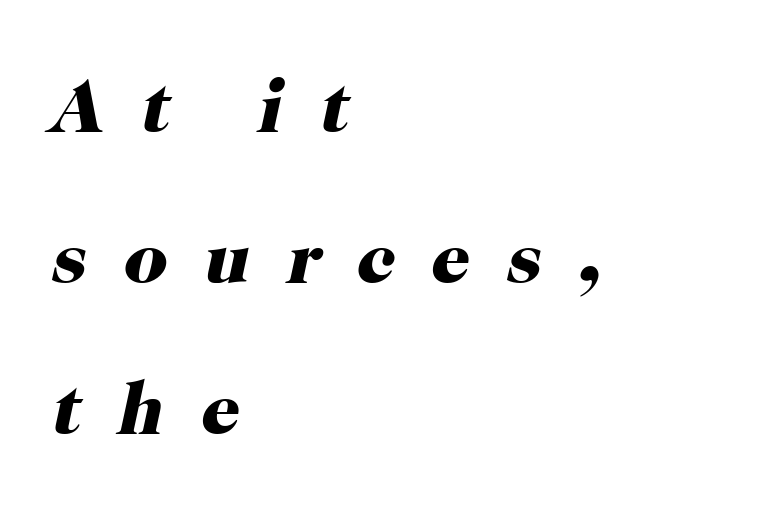
Every row of glyphs begins at an identical x-position on the left. Varying glyph widths throughout — classic text-font behaviour. The typeface chosen for these lines features serifs. Tracking here is generous; glyphs stand well apart from one another.
